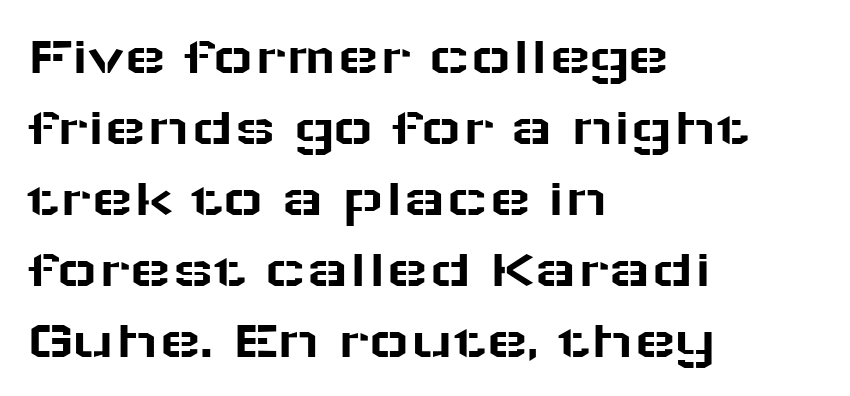
{"serif": "no", "italic": "no", "width": "wide", "stroke_contrast": "low", "x_height": "medium", "monospaced": "no", "underline": "no", "align": "left", "line_spacing": "normal", "line_spacing_ratio": 1.27, "letter_spacing": "normal", "letter_spacing_em": 0.0, "glyph_px": 56}
